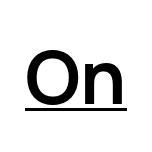
Q: Is the text bold? A: Yes.
Q: Is the text italic (slanted)? A: No, it is upright.
Q: Is the typeface a serif or a sans-serif typeface? A: Sans-serif.
Q: Is the text underlined? A: Yes.
Q: Is the spacing between letters normal or unusually wide? A: Normal.
Q: Width (condensed, normal, or wide)? A: Normal.
Q: Stroke contrast? A: Low.
Q: x-height? A: Medium.
Q: Monospaced? A: No.
